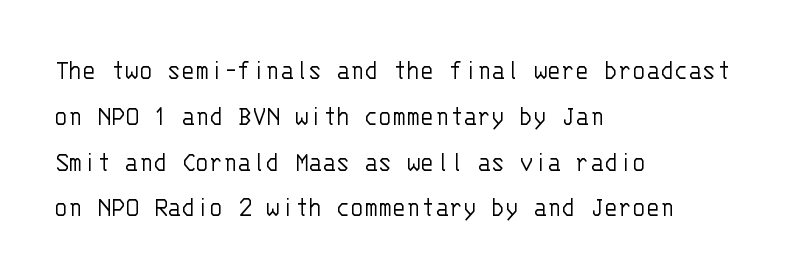
Q: Is the text bold? A: No.
Q: Is the text italic (slanted)? A: No, it is upright.
Q: Is the typeface a serif or a sans-serif typeface? A: Sans-serif.
Q: Is the text underlined? A: No.
Q: How is the paragraph aligned? A: Left-aligned.
Q: Is the spacing between letters normal or unusually wide? A: Normal.
Q: Is the spacing between lines tight, normal or loose? A: Normal.
Q: Width (condensed, normal, or wide)? A: Normal.
Q: Stroke contrast? A: Low.
Q: x-height? A: Large.
Q: Monospaced? A: Yes.
